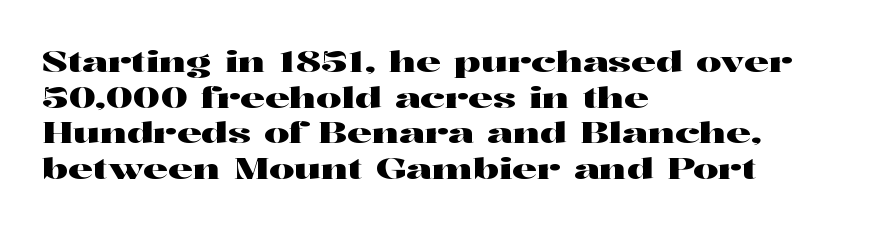
The image shows 28 px wide serif type, upright; set left-aligned, normal line spacing (1.27x), normal letter spacing, not underlined; high stroke contrast and a medium x-height.
